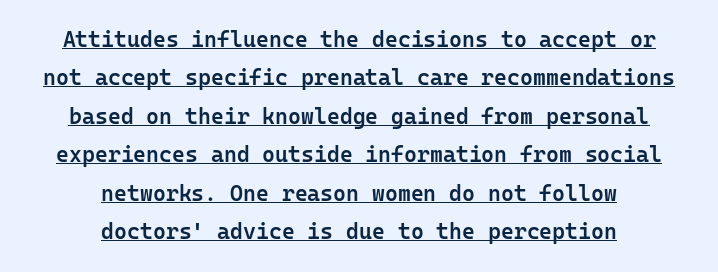
The image shows 22 px text type, upright; set centered, line spacing 1.75x, normal letter spacing, underlined.
